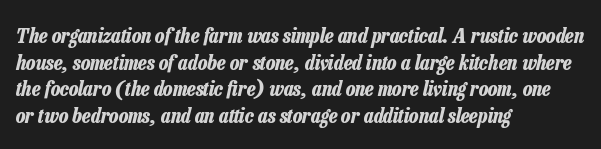
Q: Is the text bold? A: Yes.
Q: Is the text italic (slanted)? A: Yes, it leans right by about 13 degrees.
Q: Is the text underlined? A: No.
Q: How is the paragraph aligned? A: Left-aligned.
Q: Is the spacing between letters normal or unusually wide? A: Normal.
Q: Is the spacing between lines tight, normal or loose? A: Normal.
